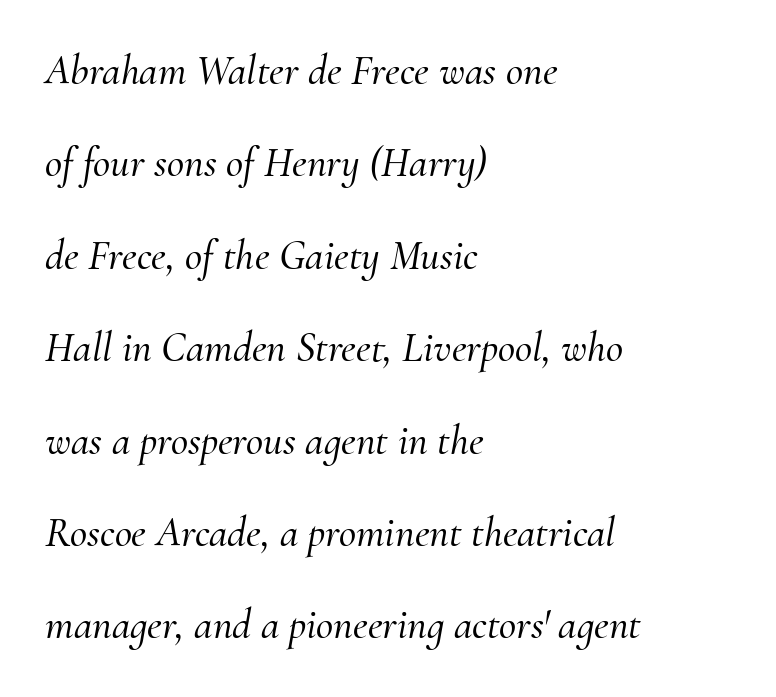
Where is the straight margin? On the left. A clean baseline with only descenders dipping below it. The letterforms sit shoulder to shoulder at normal distance. Character widths vary here, with narrow letters taking less room than wide ones.
